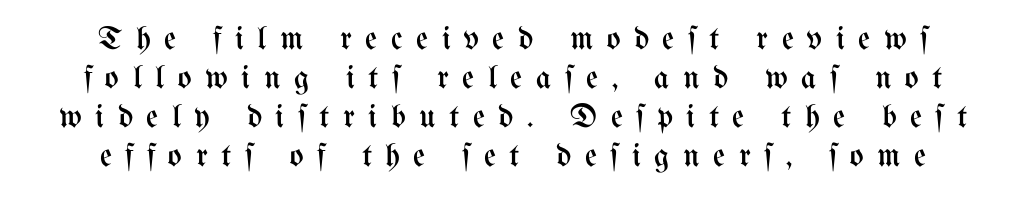
Q: Is the text bold? A: No.
Q: Is the text italic (slanted)? A: No, it is upright.
Q: Is the text underlined? A: No.
Q: How is the paragraph aligned? A: Centered.
Q: Is the spacing between letters normal or unusually wide? A: Unusually wide.
Q: Width (condensed, normal, or wide)? A: Condensed.
Q: Stroke contrast? A: Medium.
Q: x-height? A: Medium.
Q: Monospaced? A: No.
